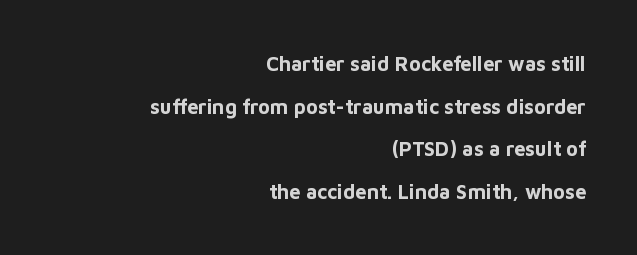
{"italic": "no", "bold": "yes", "underline": "no", "align": "right", "line_spacing": "loose", "line_spacing_ratio": 2.13, "letter_spacing": "normal", "letter_spacing_em": 0.0, "glyph_px": 20}
